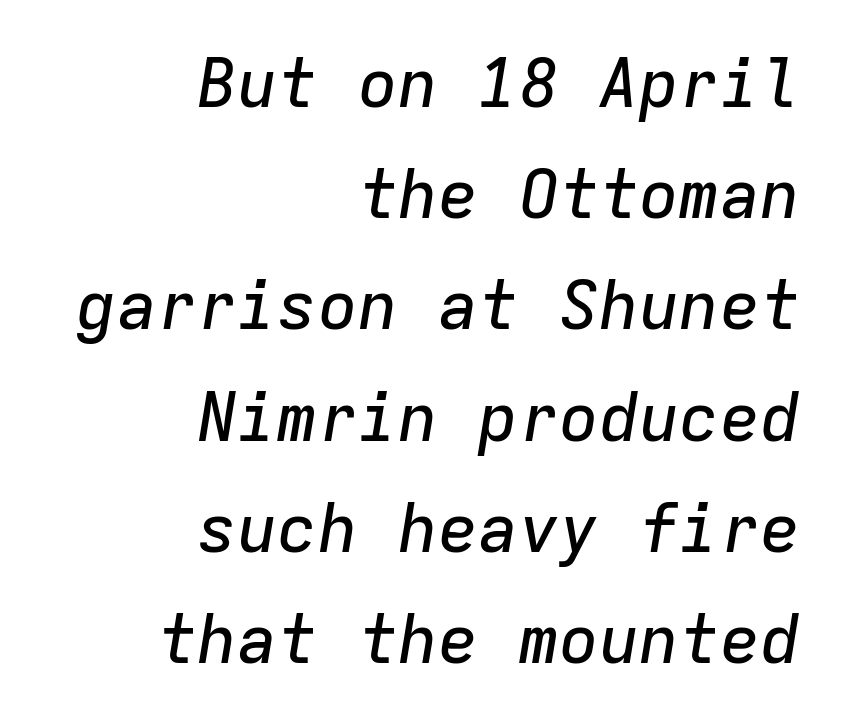
Q: Is the text italic (slanted)? A: Yes, it leans right by about 9 degrees.
Q: Is the text underlined? A: No.
Q: How is the paragraph aligned? A: Right-aligned.
Q: Is the spacing between letters normal or unusually wide? A: Normal.
Q: Is the spacing between lines tight, normal or loose? A: Normal.
Q: Width (condensed, normal, or wide)? A: Normal.
Q: Stroke contrast? A: Low.
Q: x-height? A: Medium.
Q: Monospaced? A: Yes.
